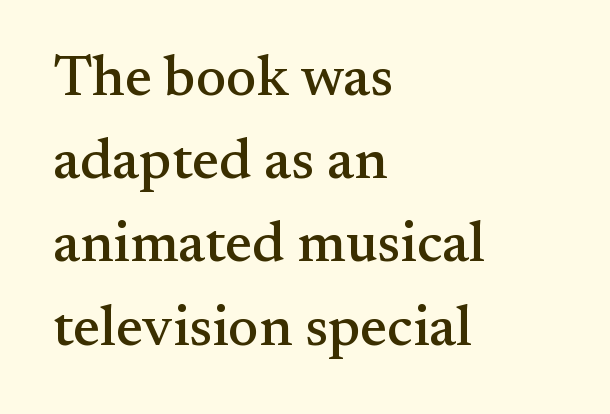
{"serif": "yes", "italic": "no", "width": "normal", "stroke_contrast": "medium", "x_height": "small", "monospaced": "no", "underline": "no", "align": "left", "line_spacing": "normal", "line_spacing_ratio": 1.46, "letter_spacing": "normal", "letter_spacing_em": 0.0, "glyph_px": 57}
